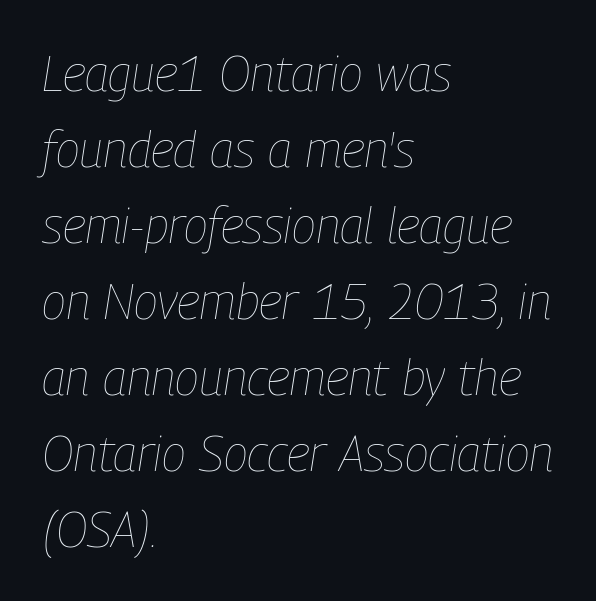
Q: Is the text bold? A: No.
Q: Is the text italic (slanted)? A: Yes, it leans right by about 9 degrees.
Q: Is the text underlined? A: No.
Q: How is the paragraph aligned? A: Left-aligned.
Q: Is the spacing between letters normal or unusually wide? A: Normal.
Q: Is the spacing between lines tight, normal or loose? A: Normal.
Q: Width (condensed, normal, or wide)? A: Condensed.
Q: Stroke contrast? A: Low.
Q: x-height? A: Medium.
Q: Monospaced? A: No.
